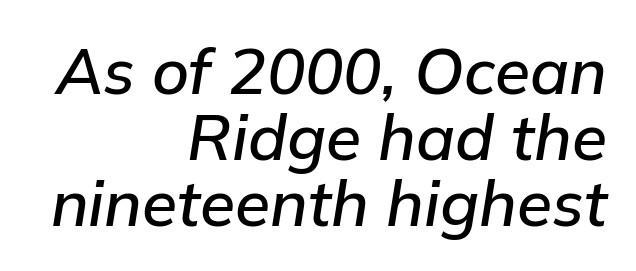
The image shows 64 px text type, italic (leaning right); set right-aligned, tight line spacing (1.03x), normal letter spacing, not underlined; low stroke contrast and a medium x-height.
